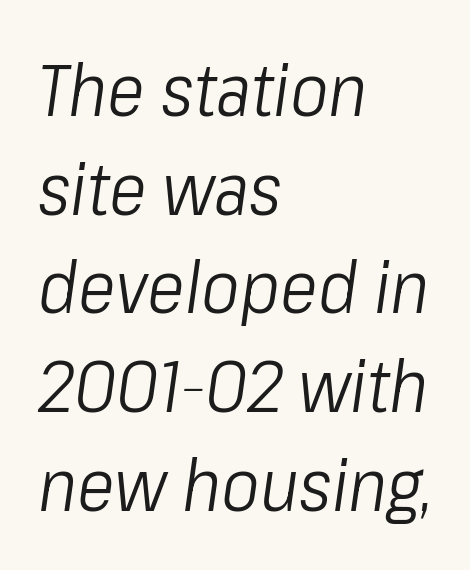
{"italic": "yes", "lean": "right", "slant_degrees": 8, "bold": "no", "weight": "light", "width": "condensed", "stroke_contrast": "low", "x_height": "medium", "monospaced": "no", "underline": "no", "align": "left", "line_spacing": "normal", "line_spacing_ratio": 1.37, "letter_spacing": "normal", "letter_spacing_em": 0.0, "glyph_px": 72}
